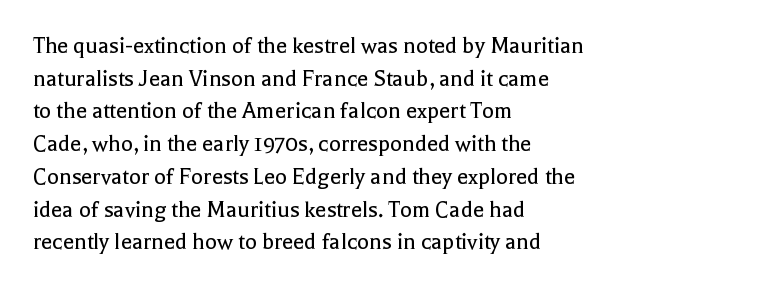
{"italic": "no", "bold": "no", "underline": "no", "align": "left", "line_spacing": "normal", "line_spacing_ratio": 1.31, "letter_spacing": "normal", "letter_spacing_em": 0.0, "glyph_px": 25}
